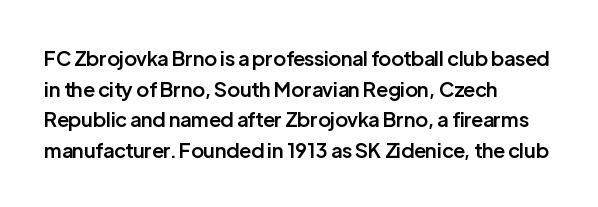
This rendering features lettering with no underline. Students, observe: this is what conventionally led text looks like. Students, note that the glyphs here touch the page at normal intervals. The specimen reads as upright at a glance.
